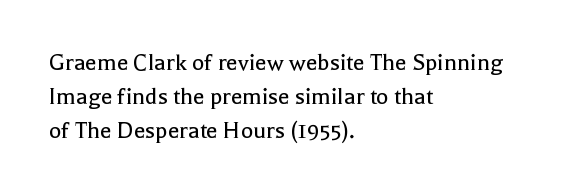
The image shows 26 px text type, upright; set left-aligned, normal line spacing (1.31x), normal letter spacing, not underlined.
